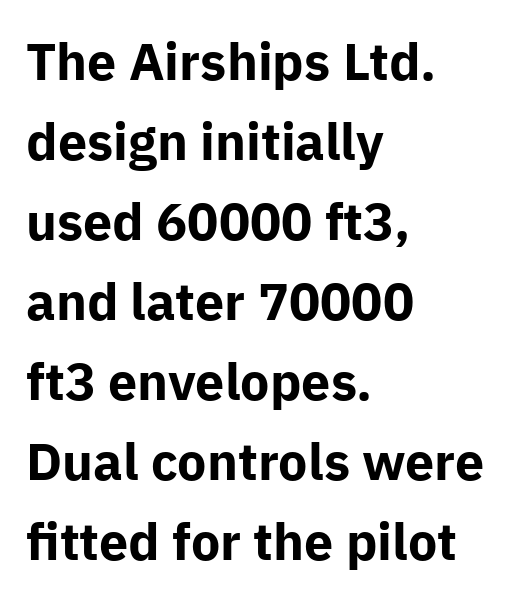
Letter spacing: default. These lines stack with their left ends in a neat column. The font family rendered here belongs to the sans-serif group. Each row of text sits above clean, open space. The letters advance in unequal steps, a hallmark of proportional type. One glance says typical: line gaps are just what's usual.
